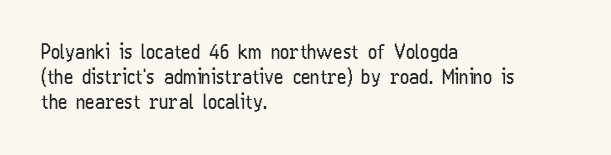
The image shows 20 px text type, upright; set left-aligned, normal line spacing (1.26x), normal letter spacing, not underlined.
